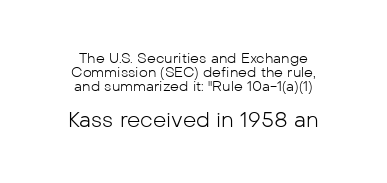
{"italic": "no", "bold": "no", "underline": "no", "align": "center", "line_spacing": "tight", "line_spacing_ratio": 0.99, "letter_spacing": "normal", "letter_spacing_em": 0.0, "larger_block": "second", "size_ratio": 1.5, "glyph_px": 21}
